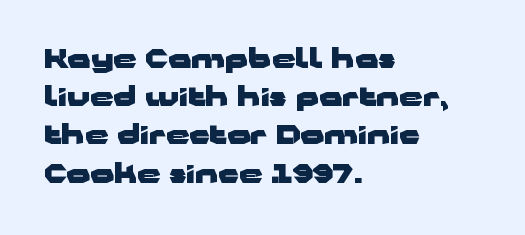
Q: Is the text bold? A: Yes.
Q: Is the text italic (slanted)? A: No, it is upright.
Q: Is the text underlined? A: No.
Q: How is the paragraph aligned? A: Left-aligned.
Q: Is the spacing between letters normal or unusually wide? A: Normal.
Q: Is the spacing between lines tight, normal or loose? A: Normal.
